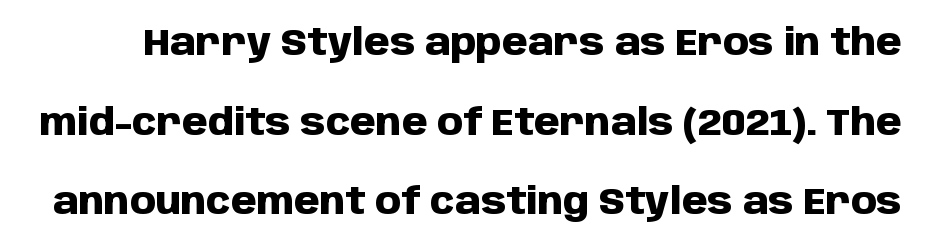
{"serif": "no", "italic": "no", "bold": "yes", "weight": "heavy", "width": "normal", "stroke_contrast": "low", "x_height": "large", "monospaced": "no", "underline": "no", "line_spacing": "loose", "line_spacing_ratio": 2.15, "letter_spacing": "normal", "letter_spacing_em": 0.0, "glyph_px": 37}
